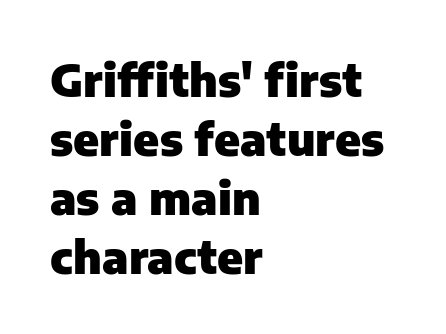
The image shows 45 px heavy sans-serif type, upright; set left-aligned, normal line spacing (1.31x), normal letter spacing, not underlined; low stroke contrast and a medium x-height.
